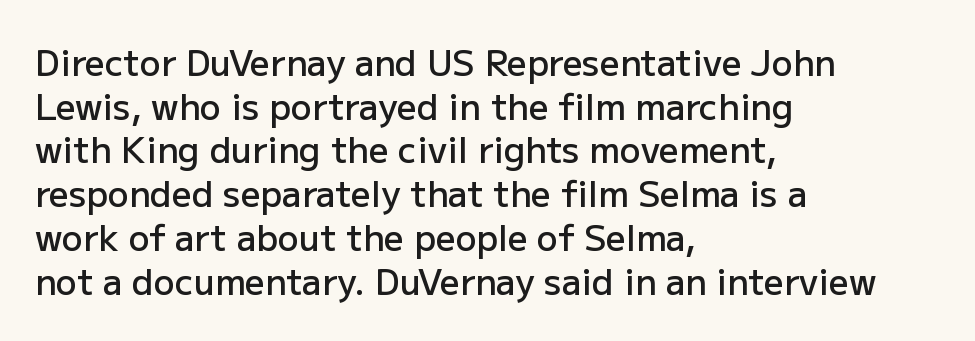
{"serif": "no", "italic": "no", "bold": "semi", "weight": "semibold", "width": "normal", "stroke_contrast": "low", "x_height": "medium", "monospaced": "no", "underline": "no", "align": "left", "line_spacing": "normal", "line_spacing_ratio": 1.25, "letter_spacing": "normal", "letter_spacing_em": 0.0, "glyph_px": 35}
